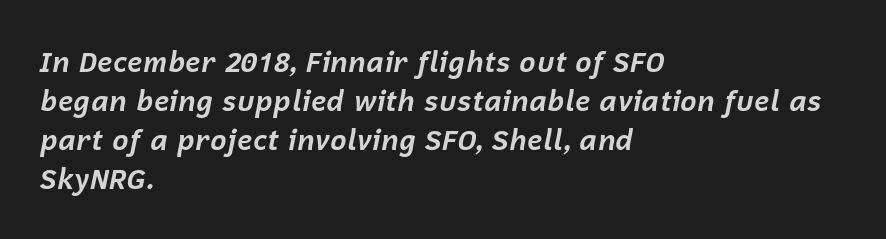
Q: Is the text bold? A: Yes.
Q: Is the text italic (slanted)? A: Yes, it leans right by about 12 degrees.
Q: Is the text underlined? A: No.
Q: How is the paragraph aligned? A: Left-aligned.
Q: Is the spacing between letters normal or unusually wide? A: Normal.
Q: Is the spacing between lines tight, normal or loose? A: Normal.
Q: Width (condensed, normal, or wide)? A: Normal.
Q: Stroke contrast? A: Low.
Q: x-height? A: Medium.
Q: Monospaced? A: No.
